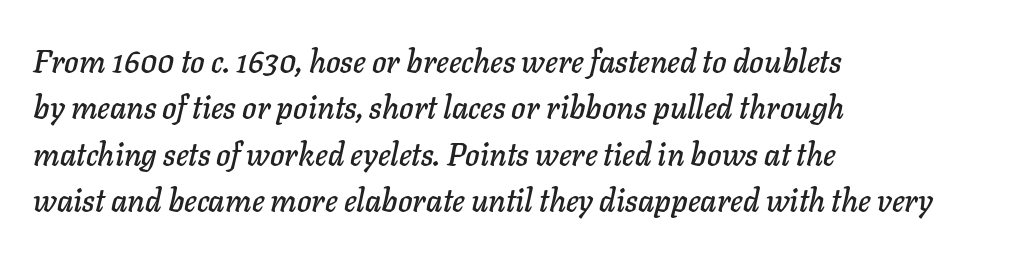
{"italic": "yes", "lean": "right", "slant_degrees": 11, "width": "normal", "stroke_contrast": "low", "x_height": "medium", "monospaced": "no", "underline": "no", "align": "left", "line_spacing": "normal", "line_spacing_ratio": 1.5, "letter_spacing": "normal", "letter_spacing_em": 0.0, "glyph_px": 31}
